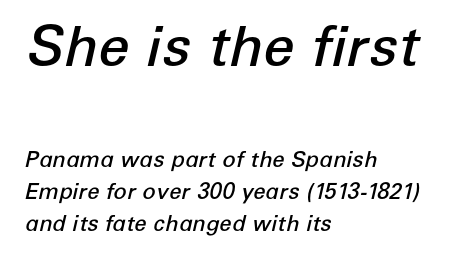
{"italic": "yes", "lean": "right", "slant_degrees": 12, "bold": "semi", "weight": "semibold", "width": "normal", "stroke_contrast": "low", "x_height": "medium", "monospaced": "no", "underline": "no", "align": "left", "line_spacing": "normal", "line_spacing_ratio": 1.46, "letter_spacing": "normal", "letter_spacing_em": 0.0, "larger_block": "first", "size_ratio": 2.55, "glyph_px": 56}
